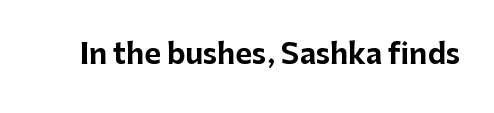
Q: Is the text bold? A: Yes.
Q: Is the text italic (slanted)? A: No, it is upright.
Q: Is the typeface a serif or a sans-serif typeface? A: Sans-serif.
Q: Is the text underlined? A: No.
Q: Is the spacing between letters normal or unusually wide? A: Normal.
Q: Width (condensed, normal, or wide)? A: Normal.
Q: Stroke contrast? A: Low.
Q: x-height? A: Medium.
Q: Monospaced? A: No.
